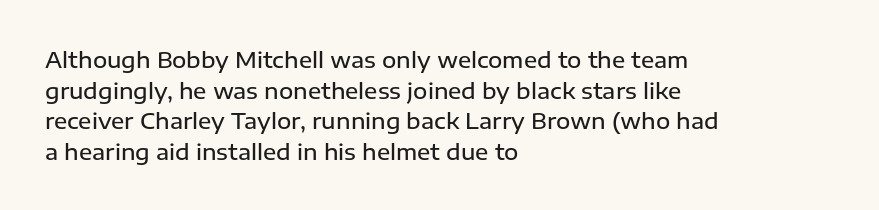
When letters stand straight like this, we call the style roman or upright. The space beneath each line is pristine and unruled. Horizontal alignment here is leftward, the default for most running prose. The gaps between neighbouring characters are ordinary and unremarkable. Students, this is semibold: more ink than regular, less than bold.
